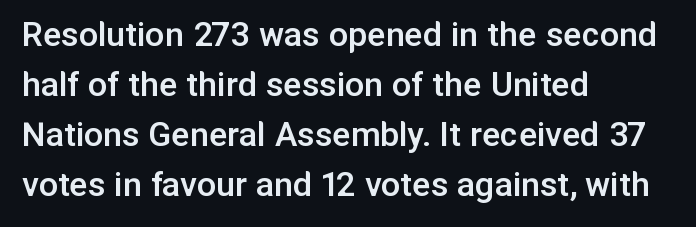
Compared with typical paragraphs, the rows here are spaced about the same. The string is rendered with underlining switched off. Between one letter and the next there's only the usual sliver of space. It's the straight-up-and-down kind of type. Heft: intermediate — a semibold.
